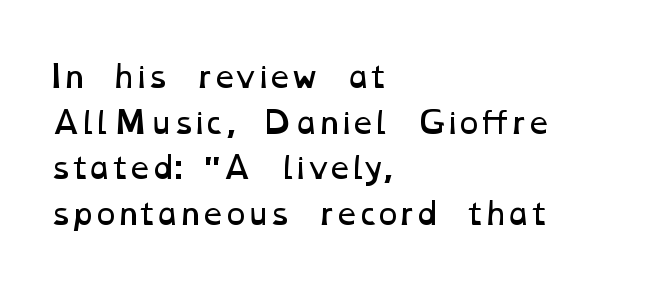
The image shows 30 px regular-weight, wide type; set left-aligned, normal line spacing (1.52x), normal letter spacing, not underlined; low stroke contrast and a medium x-height.
